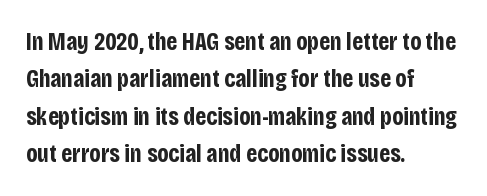
{"italic": "no", "bold": "yes", "underline": "no", "align": "left", "line_spacing": "normal", "line_spacing_ratio": 1.5, "letter_spacing": "normal", "letter_spacing_em": 0.0, "glyph_px": 25}
